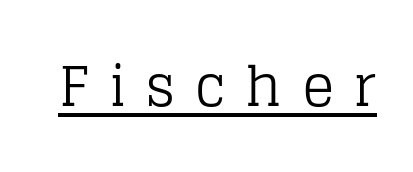
The image shows 54 px regular-weight serif type, upright; set unusually wide letter spacing (+0.36 em), underlined; low stroke contrast and a large x-height.
